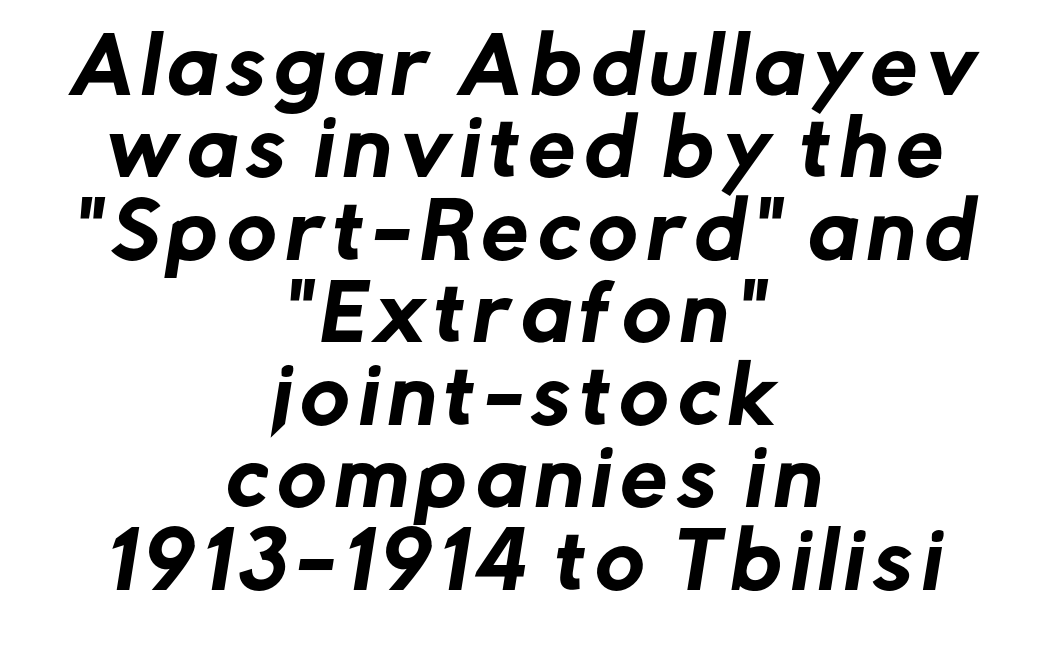
{"serif": "no", "width": "normal", "stroke_contrast": "low", "x_height": "medium", "monospaced": "no", "underline": "no", "align": "center", "line_spacing": "tight", "line_spacing_ratio": 1.1, "glyph_px": 75}
